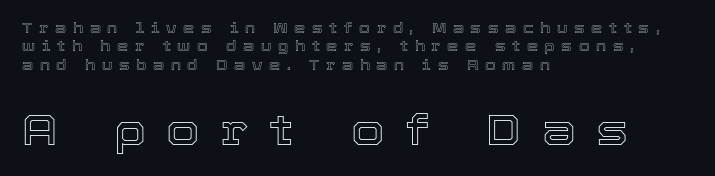
{"italic": "no", "width": "normal", "x_height": "medium", "monospaced": "no", "underline": "no", "align": "left", "line_spacing": "normal", "line_spacing_ratio": 1.32, "letter_spacing": "wide", "letter_spacing_em": 0.48, "larger_block": "second", "size_ratio": 3.07, "glyph_px": 43}
